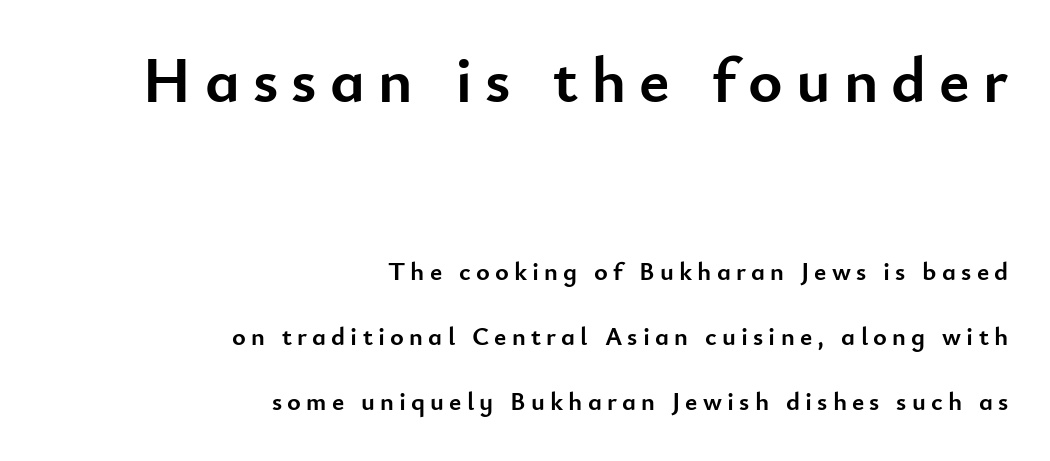
Q: Is the text bold? A: Yes.
Q: Is the text italic (slanted)? A: No, it is upright.
Q: Is the typeface a serif or a sans-serif typeface? A: Sans-serif.
Q: Is the text underlined? A: No.
Q: How is the paragraph aligned? A: Right-aligned.
Q: Is the spacing between letters normal or unusually wide? A: Unusually wide.
Q: Is the spacing between lines tight, normal or loose? A: Loose.
Q: Which block of text is set in a larger size, the first (top) or the second (bottom)? A: The first (top) one.
Q: Width (condensed, normal, or wide)? A: Normal.
Q: Stroke contrast? A: Low.
Q: x-height? A: Small.
Q: Monospaced? A: No.
